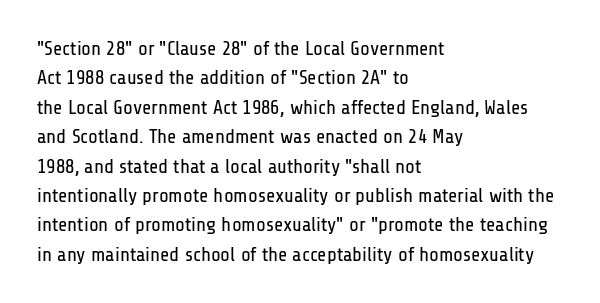
The image shows 20 px text type, upright; set left-aligned, normal line spacing (1.47x), normal letter spacing, not underlined.
